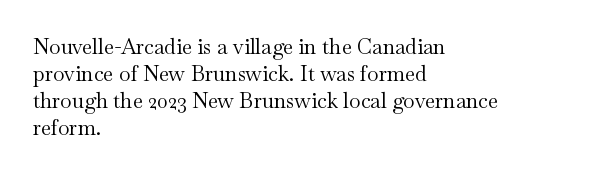
{"italic": "no", "bold": "no", "underline": "no", "align": "left", "line_spacing": "normal", "line_spacing_ratio": 1.29, "letter_spacing": "normal", "letter_spacing_em": 0.0, "glyph_px": 21}
